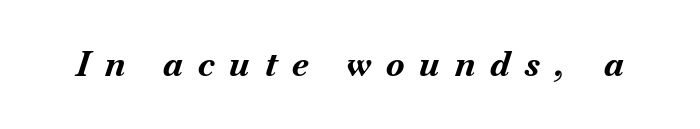
Q: Is the text bold? A: Yes.
Q: Is the text italic (slanted)? A: Yes, it leans right by about 18 degrees.
Q: Is the text underlined? A: No.
Q: Is the spacing between letters normal or unusually wide? A: Unusually wide.
Q: Width (condensed, normal, or wide)? A: Normal.
Q: Stroke contrast? A: Medium.
Q: x-height? A: Small.
Q: Monospaced? A: No.
